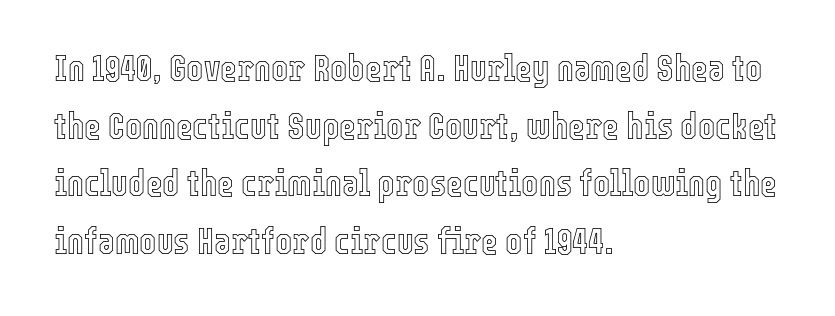
{"italic": "no", "width": "condensed", "x_height": "medium", "monospaced": "no", "underline": "no", "align": "left", "line_spacing": "normal", "line_spacing_ratio": 1.6, "letter_spacing": "normal", "letter_spacing_em": 0.0, "glyph_px": 36}
